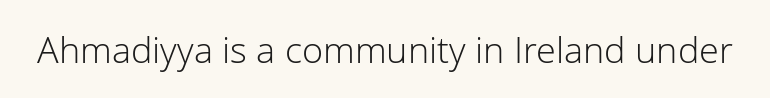
Each letter's strokes conclude bluntly, with no projecting serifs. Does the lettering tilt? It doesn't — this is upright. These lines are rendered in a variable-pitch font. The space directly below the letters is spotless.
